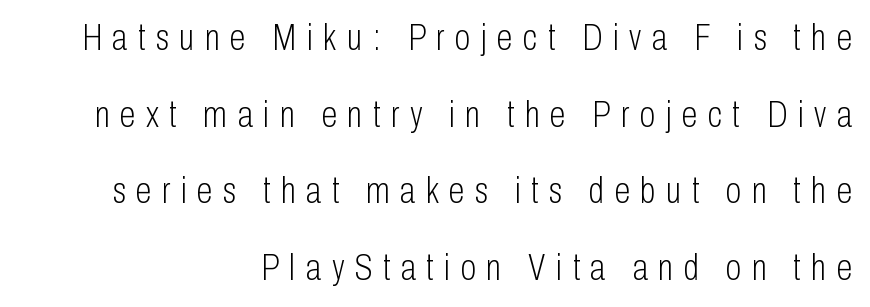
{"serif": "no", "italic": "no", "bold": "no", "weight": "light", "width": "condensed", "stroke_contrast": "low", "x_height": "medium", "monospaced": "no", "underline": "no", "align": "right", "line_spacing": "loose", "line_spacing_ratio": 2.13, "letter_spacing": "wide", "letter_spacing_em": 0.29, "glyph_px": 36}
